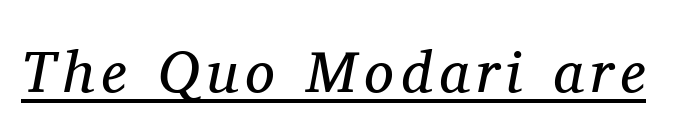
Q: Is the text bold? A: No.
Q: Is the text italic (slanted)? A: Yes, it leans right by about 11 degrees.
Q: Is the typeface a serif or a sans-serif typeface? A: Serif.
Q: Is the text underlined? A: Yes.
Q: Width (condensed, normal, or wide)? A: Normal.
Q: Stroke contrast? A: Medium.
Q: x-height? A: Medium.
Q: Monospaced? A: No.
